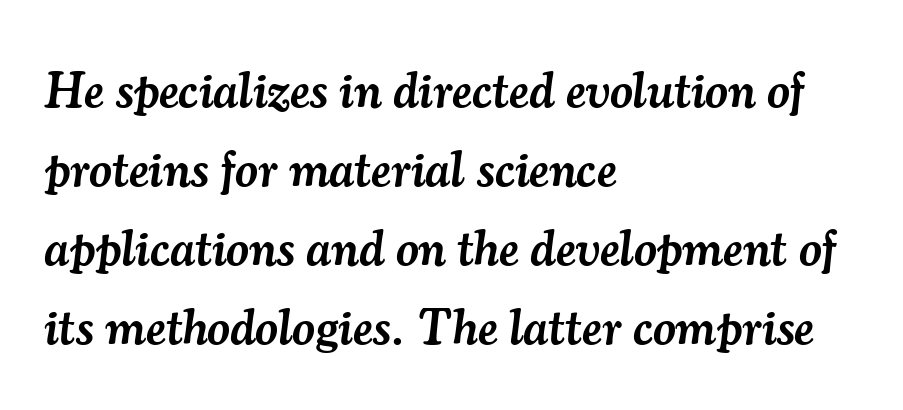
Q: Is the text bold? A: Semi-bold.
Q: Is the text italic (slanted)? A: Yes, it leans right by about 7 degrees.
Q: Is the typeface a serif or a sans-serif typeface? A: Serif.
Q: Is the text underlined? A: No.
Q: How is the paragraph aligned? A: Left-aligned.
Q: Is the spacing between letters normal or unusually wide? A: Normal.
Q: Is the spacing between lines tight, normal or loose? A: Normal.
Q: Width (condensed, normal, or wide)? A: Normal.
Q: Stroke contrast? A: Medium.
Q: x-height? A: Small.
Q: Monospaced? A: No.
